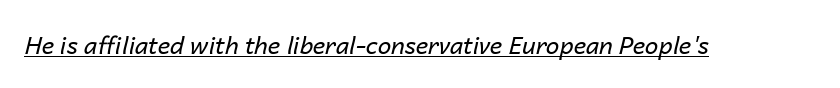
{"italic": "yes", "lean": "right", "slant_degrees": 14, "bold": "no", "underline": "yes", "letter_spacing": "normal", "letter_spacing_em": 0.0, "glyph_px": 24}
